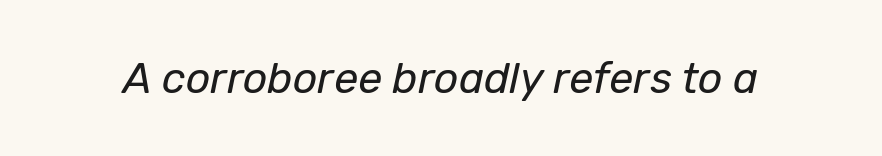
The image shows 43 px regular-weight type, italic (leaning right); set normal letter spacing, not underlined; low stroke contrast and a medium x-height.
